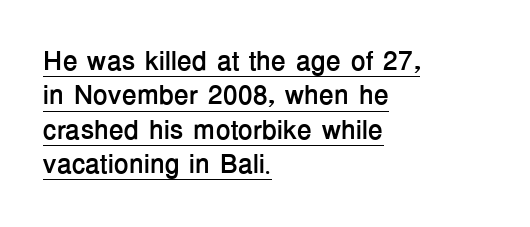
Words appear dense and cohesive because spacing is normal. Leading: standard. The typesetting leans heavy: a genuine bold. The typesetter has applied underlining to the passage shown. Italic: no, the glyphs are upright roman. Caption: multi-line text, flush left, ragged right.
